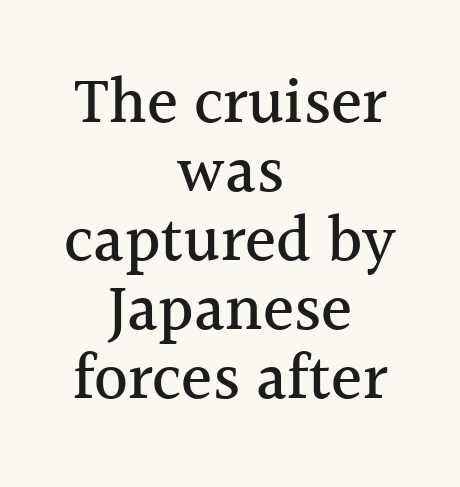
The image shows 65 px serif type, upright; set centered, tight line spacing (1.06x), normal letter spacing, not underlined; a medium x-height.
